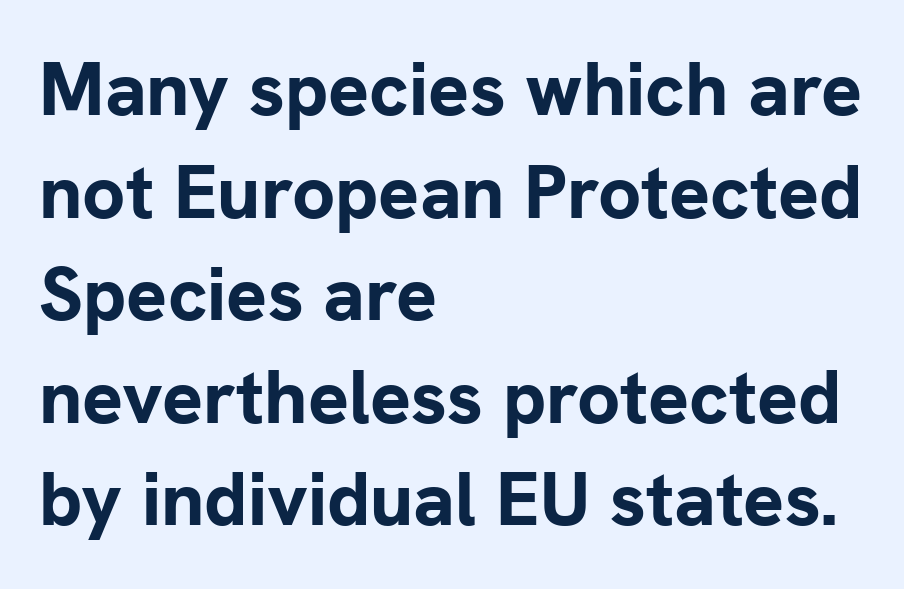
The font is running at its bold setting. Examine the stroke ends and you'll find no serifs. There is no visible air inserted between adjacent glyphs. Characters remain perfectly vertical along every line.
